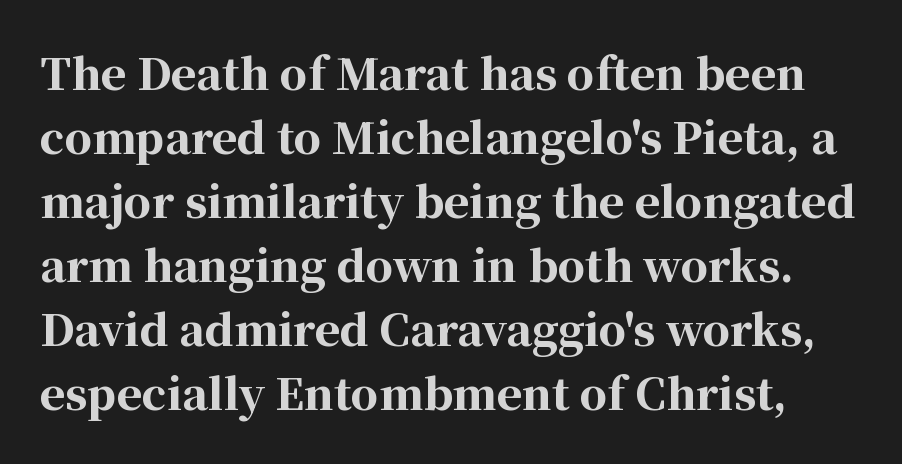
{"serif": "yes", "italic": "no", "bold": "yes", "weight": "bold", "width": "normal", "stroke_contrast": "high", "x_height": "medium", "monospaced": "no", "underline": "no", "line_spacing": "normal", "line_spacing_ratio": 1.49, "letter_spacing": "normal", "letter_spacing_em": 0.0, "glyph_px": 43}
